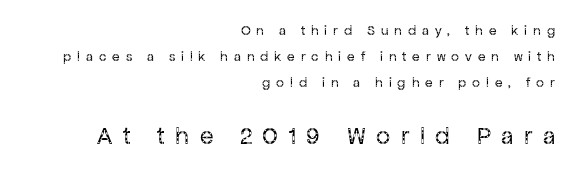
Q: Is the text bold? A: No.
Q: Is the text italic (slanted)? A: No, it is upright.
Q: Is the text underlined? A: No.
Q: How is the paragraph aligned? A: Right-aligned.
Q: Is the spacing between letters normal or unusually wide? A: Unusually wide.
Q: Which block of text is set in a larger size, the first (top) or the second (bottom)? A: The second (bottom) one.
